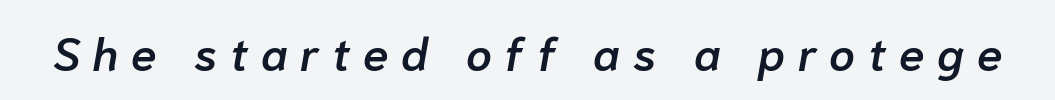
{"italic": "yes", "lean": "right", "slant_degrees": 10, "bold": "semi", "weight": "semibold", "width": "normal", "stroke_contrast": "low", "x_height": "medium", "monospaced": "no", "underline": "no", "letter_spacing": "wide", "letter_spacing_em": 0.28, "glyph_px": 46}
